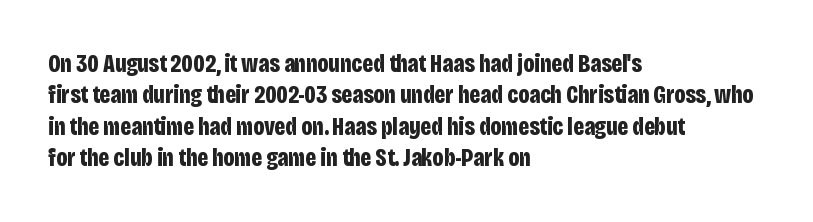
{"italic": "no", "bold": "yes", "underline": "no", "align": "left", "line_spacing": "normal", "line_spacing_ratio": 1.26, "letter_spacing": "normal", "letter_spacing_em": 0.0, "glyph_px": 25}
